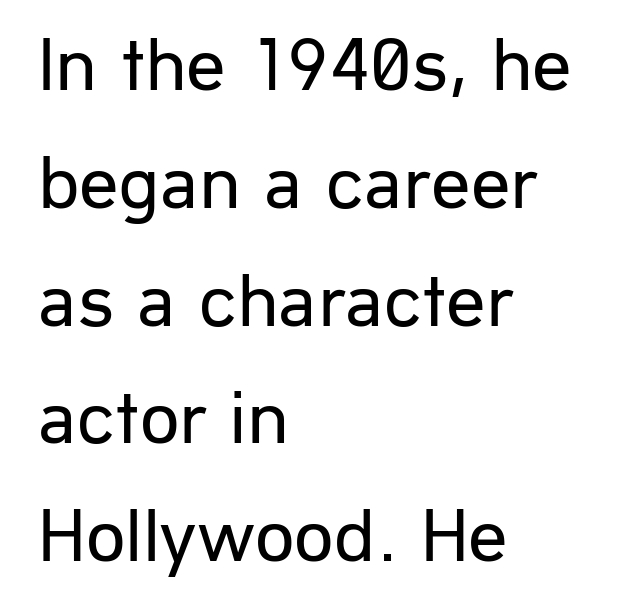
Each letter's strokes conclude bluntly, with no projecting serifs. Think of a printed novel: that variable character pitch is what you see here. Check the space under the baseline: it is left empty. If you drew a line through each stem, it would be perfectly vertical. These lines sit exactly where default settings would place them.
